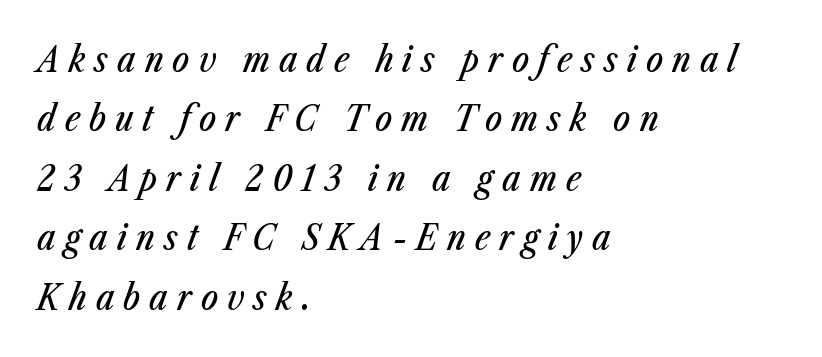
The image shows 36 px condensed type, italic (leaning right); set left-aligned, normal line spacing (1.65x), unusually wide letter spacing (+0.25 em), not underlined; low stroke contrast and a medium x-height.
